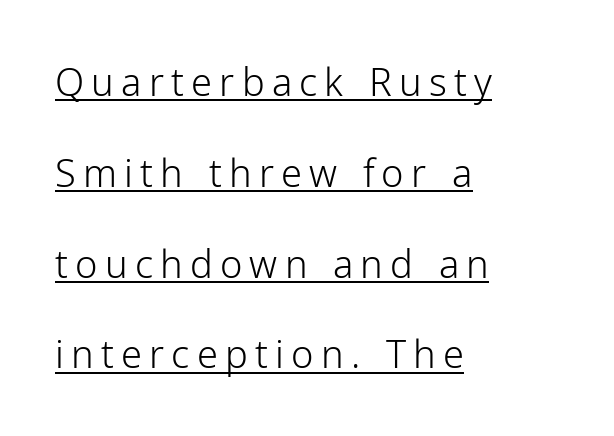
No chunkiness to these letters — they're not bold. Reading down the column, the eye jumps a long way to each next line. Tall strokes in this sample are plumb rather than angled. Underlined type.
